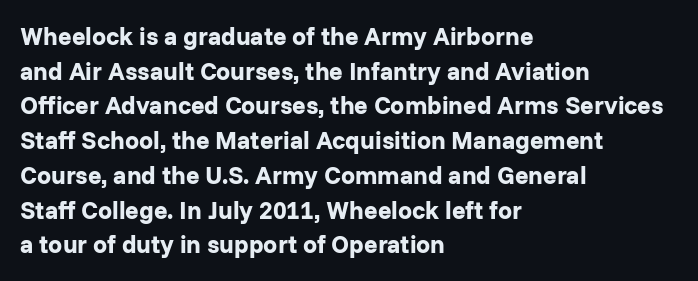
Q: Is the text bold? A: Yes.
Q: Is the text italic (slanted)? A: No, it is upright.
Q: Is the text underlined? A: No.
Q: How is the paragraph aligned? A: Left-aligned.
Q: Is the spacing between letters normal or unusually wide? A: Normal.
Q: Is the spacing between lines tight, normal or loose? A: Normal.
